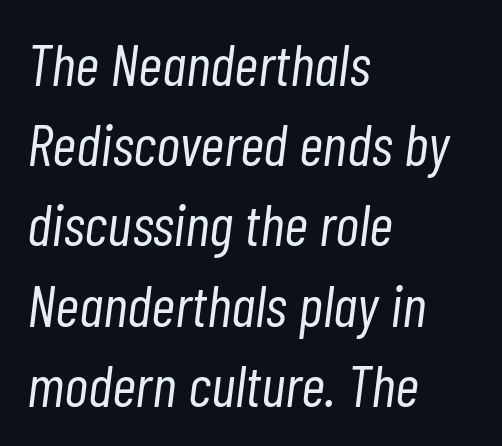
The image shows 59 px light, condensed type, italic (leaning right); set left-aligned, normal line spacing (1.36x), normal letter spacing, not underlined; low stroke contrast and a medium x-height.
